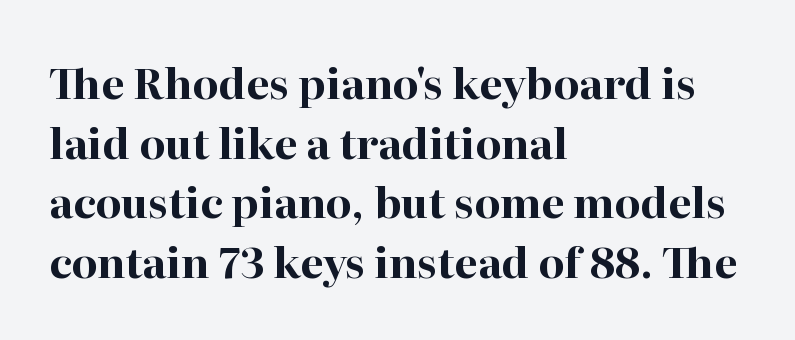
Q: Is the text bold? A: Yes.
Q: Is the text italic (slanted)? A: No, it is upright.
Q: Is the typeface a serif or a sans-serif typeface? A: Serif.
Q: Is the text underlined? A: No.
Q: How is the paragraph aligned? A: Left-aligned.
Q: Is the spacing between letters normal or unusually wide? A: Normal.
Q: Is the spacing between lines tight, normal or loose? A: Normal.
Q: Width (condensed, normal, or wide)? A: Normal.
Q: Stroke contrast? A: High.
Q: x-height? A: Medium.
Q: Monospaced? A: No.
